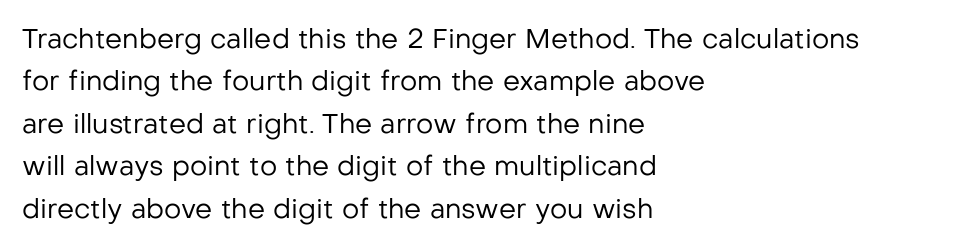
Q: Is the text bold? A: No.
Q: Is the text italic (slanted)? A: No, it is upright.
Q: Is the text underlined? A: No.
Q: How is the paragraph aligned? A: Left-aligned.
Q: Is the spacing between letters normal or unusually wide? A: Normal.
Q: Is the spacing between lines tight, normal or loose? A: Normal.
